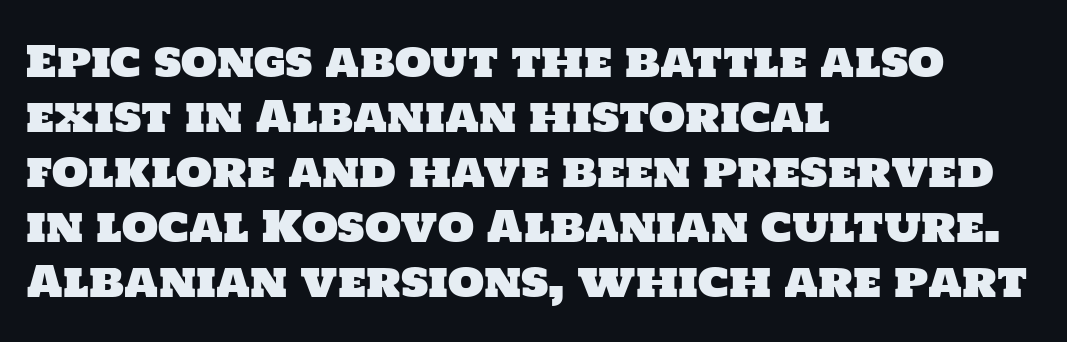
This sample keeps an unexceptional amount of space between lines. Teacher's note: observe the even left margin — that is flush-left alignment. Spacing verdict: proportional, widths tailored to each character. These lines keep a tight, regular rhythm from letter to letter. Check where the strokes stop: nothing finishes them off — pure sans. Check the space under the baseline: it is left empty.
